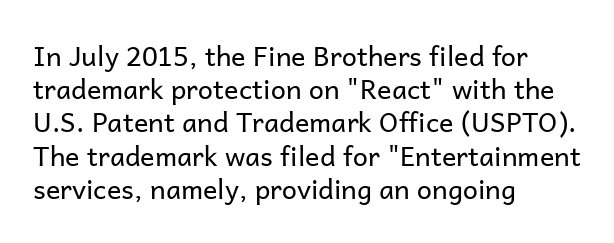
The image shows 27 px text type, upright; set left-aligned, line spacing 1.23x, normal letter spacing, not underlined.
